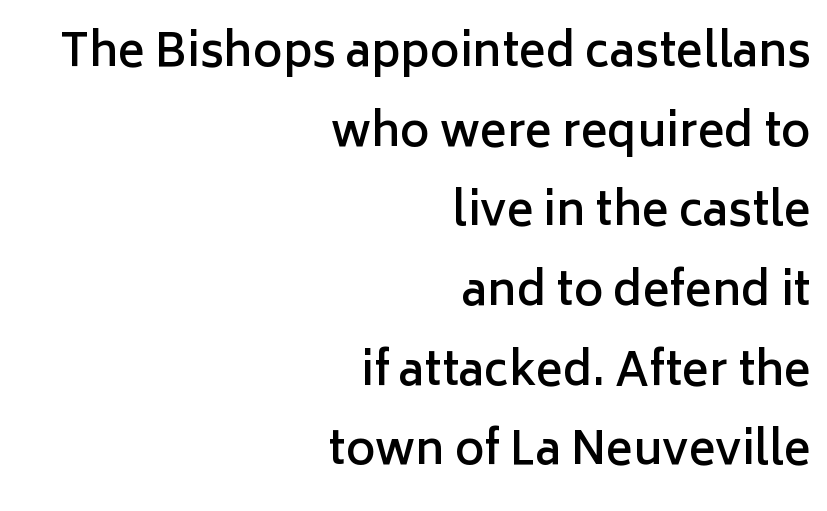
Q: Is the text bold? A: Semi-bold.
Q: Is the text italic (slanted)? A: No, it is upright.
Q: Is the typeface a serif or a sans-serif typeface? A: Sans-serif.
Q: Is the text underlined? A: No.
Q: How is the paragraph aligned? A: Right-aligned.
Q: Is the spacing between letters normal or unusually wide? A: Normal.
Q: Width (condensed, normal, or wide)? A: Normal.
Q: Stroke contrast? A: Low.
Q: x-height? A: Medium.
Q: Monospaced? A: No.
